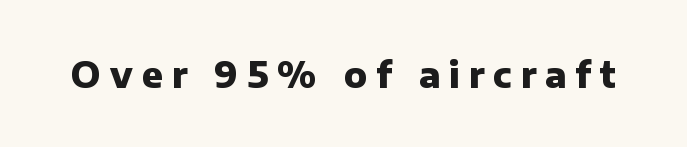
The image shows 35 px heavy sans-serif type, upright; set unusually wide letter spacing (+0.25 em), not underlined; low stroke contrast and a medium x-height.
